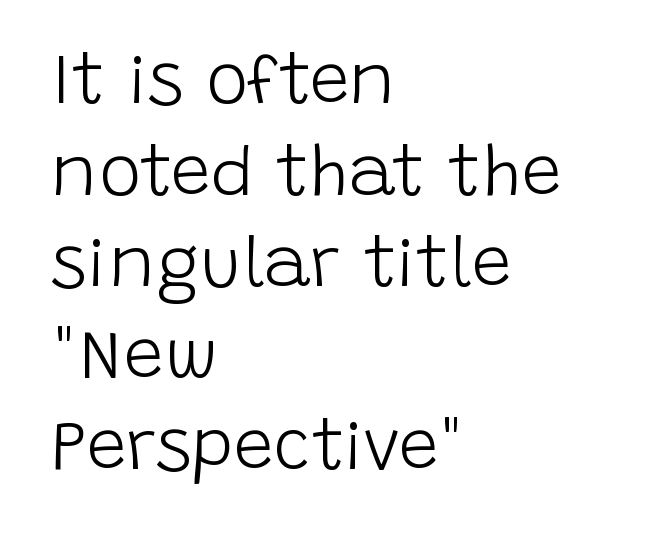
{"serif": "no", "italic": "no", "bold": "no", "weight": "light", "width": "normal", "stroke_contrast": "low", "x_height": "large", "monospaced": "no", "underline": "no", "align": "left", "line_spacing": "normal", "line_spacing_ratio": 1.29, "letter_spacing": "normal", "letter_spacing_em": 0.0, "glyph_px": 71}
